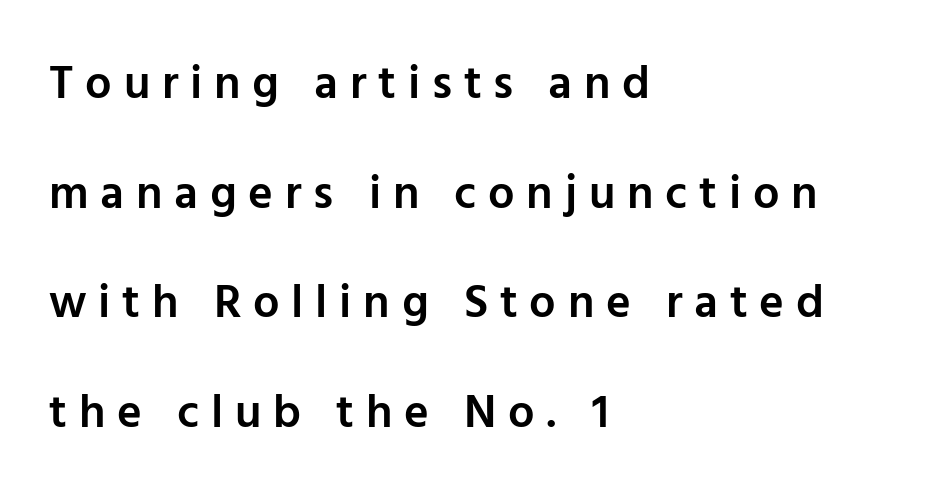
{"serif": "no", "italic": "no", "bold": "semi", "weight": "semibold", "width": "normal", "stroke_contrast": "low", "x_height": "medium", "monospaced": "no", "underline": "no", "align": "left", "line_spacing": "loose", "line_spacing_ratio": 2.33, "letter_spacing": "wide", "letter_spacing_em": 0.25, "glyph_px": 47}
